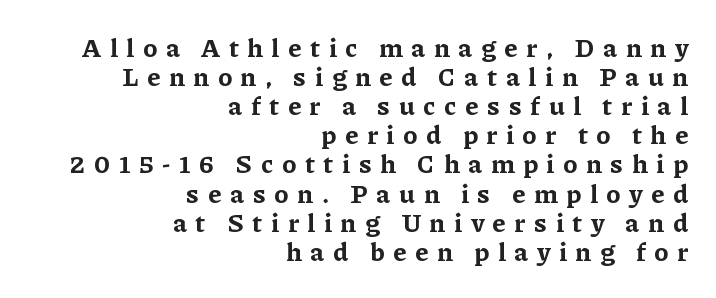
{"italic": "no", "bold": "yes", "underline": "no", "align": "right", "line_spacing": "tight", "line_spacing_ratio": 1.12, "letter_spacing": "wide", "letter_spacing_em": 0.33, "glyph_px": 26}
